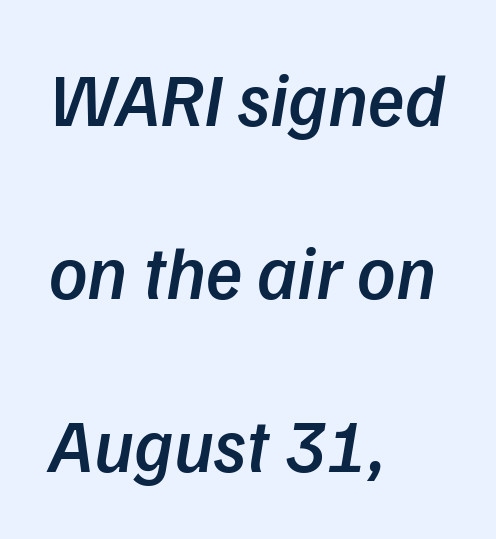
{"italic": "yes", "lean": "right", "slant_degrees": 9, "bold": "semi", "weight": "semibold", "width": "normal", "stroke_contrast": "low", "x_height": "medium", "monospaced": "no", "underline": "no", "align": "left", "line_spacing": "loose", "line_spacing_ratio": 2.31, "letter_spacing": "normal", "letter_spacing_em": 0.0, "glyph_px": 75}
